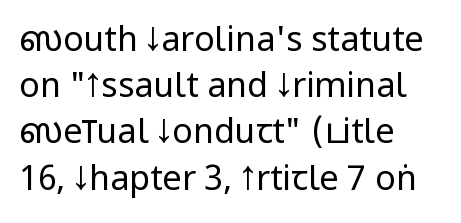
Q: Is the text bold? A: No.
Q: Is the text italic (slanted)? A: No, it is upright.
Q: Is the typeface a serif or a sans-serif typeface? A: Sans-serif.
Q: Is the text underlined? A: No.
Q: How is the paragraph aligned? A: Left-aligned.
Q: Is the spacing between letters normal or unusually wide? A: Normal.
Q: Is the spacing between lines tight, normal or loose? A: Normal.
Q: Width (condensed, normal, or wide)? A: Condensed.
Q: Stroke contrast? A: Low.
Q: x-height? A: Large.
Q: Monospaced? A: No.
